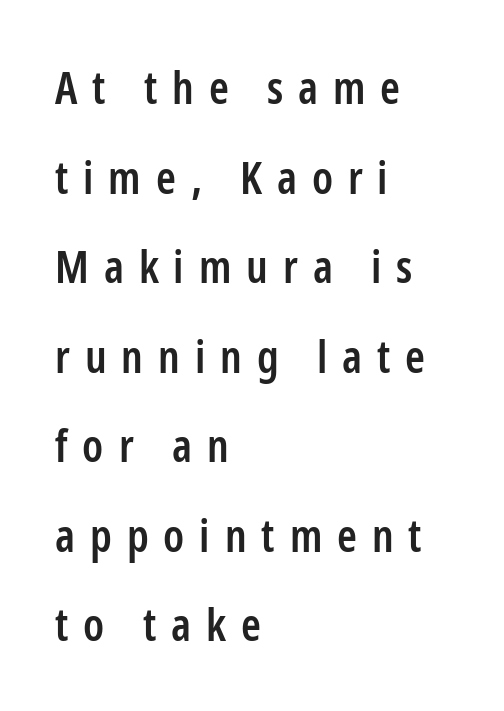
The passage shown is semibold, sitting just below true bold. A classic flush-left, rag-right setting is used for this passage. This rendering features lettering with no underline. You could not count columns in this text — the font is proportionally spaced. Each new line begins a long way beneath the previous one.
